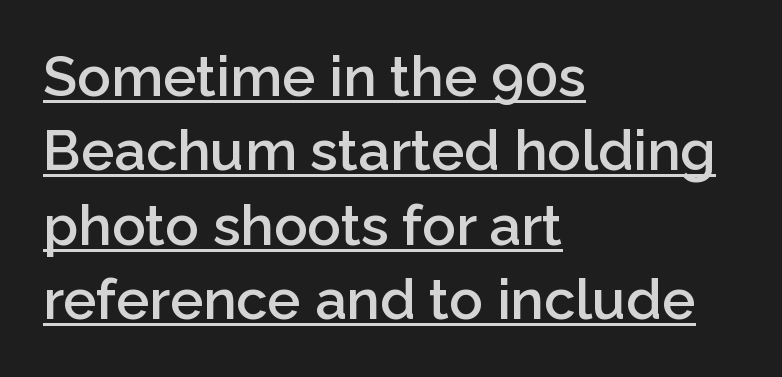
Q: Is the text bold? A: Semi-bold.
Q: Is the text italic (slanted)? A: No, it is upright.
Q: Is the typeface a serif or a sans-serif typeface? A: Sans-serif.
Q: Is the text underlined? A: Yes.
Q: How is the paragraph aligned? A: Left-aligned.
Q: Is the spacing between letters normal or unusually wide? A: Normal.
Q: Is the spacing between lines tight, normal or loose? A: Normal.
Q: Width (condensed, normal, or wide)? A: Normal.
Q: Stroke contrast? A: Low.
Q: x-height? A: Medium.
Q: Monospaced? A: No.
